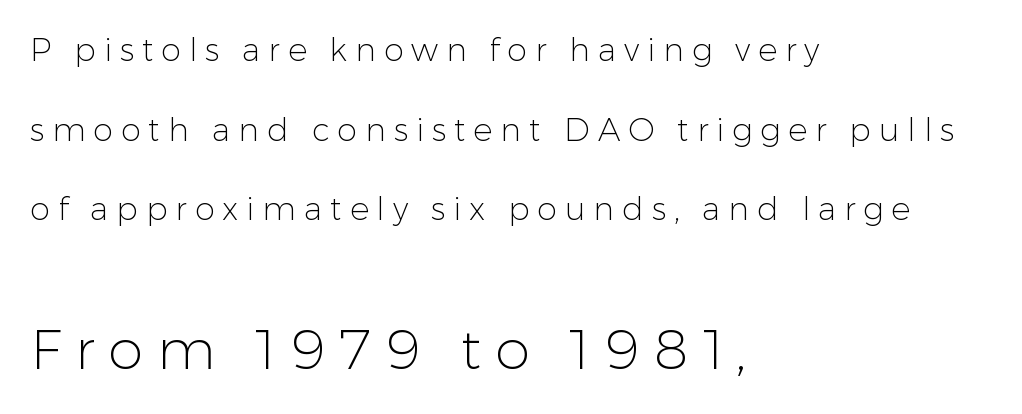
Tall strokes in this sample are plumb rather than angled. You could not count columns in this text — the font is proportionally spaced. Any mark beneath the type? The region is blank. In CSS terms this would be text-align: left.
